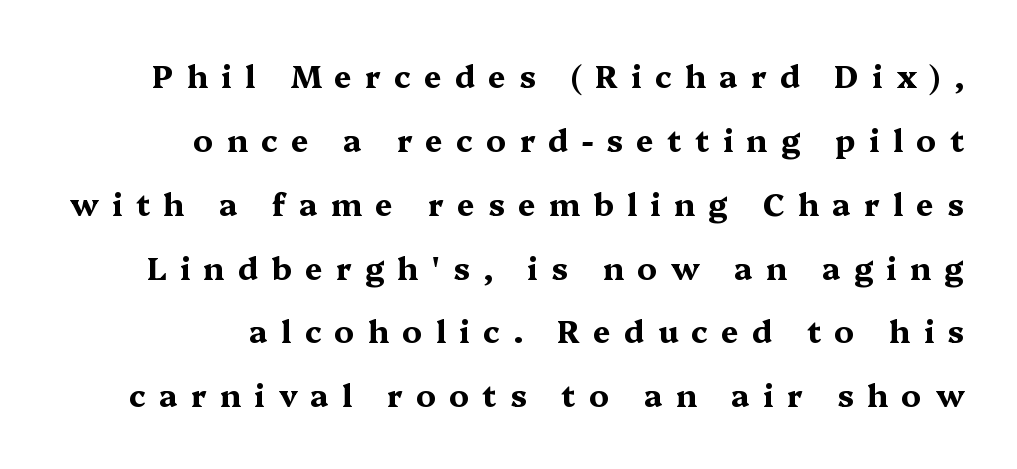
{"serif": "yes", "italic": "no", "bold": "yes", "weight": "bold", "width": "wide", "stroke_contrast": "medium", "x_height": "medium", "monospaced": "no", "underline": "no", "align": "right", "line_spacing": "loose", "line_spacing_ratio": 2.06, "letter_spacing": "wide", "letter_spacing_em": 0.43, "glyph_px": 31}
